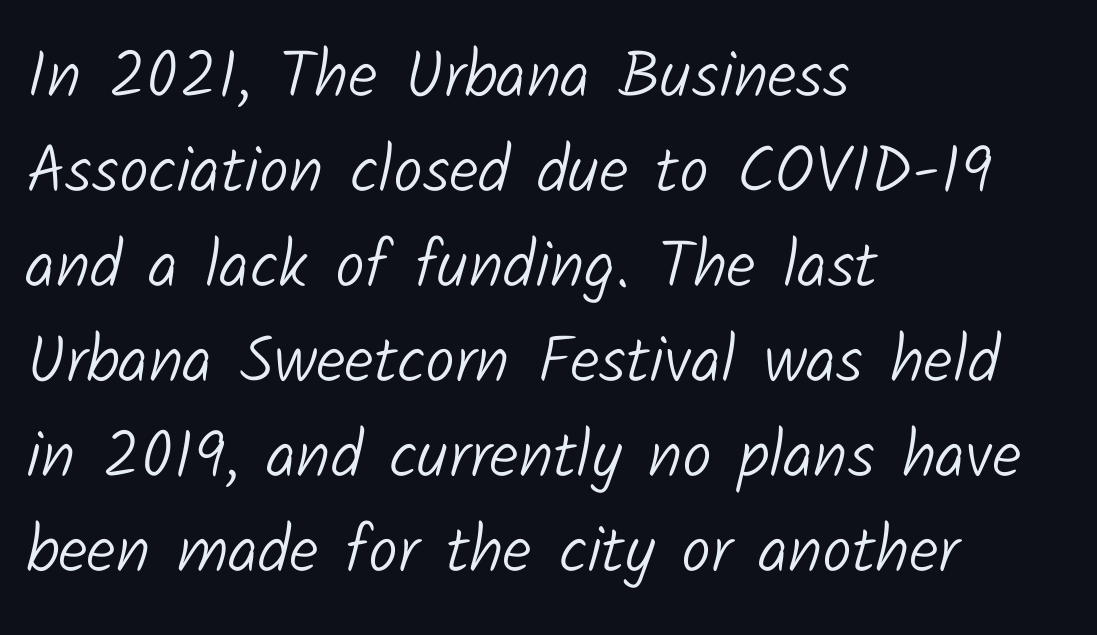
{"serif": "no", "bold": "no", "weight": "light", "width": "normal", "stroke_contrast": "low", "x_height": "medium", "monospaced": "no", "underline": "no", "align": "left", "line_spacing": "normal", "line_spacing_ratio": 1.44, "letter_spacing": "normal", "letter_spacing_em": 0.0, "glyph_px": 66}
